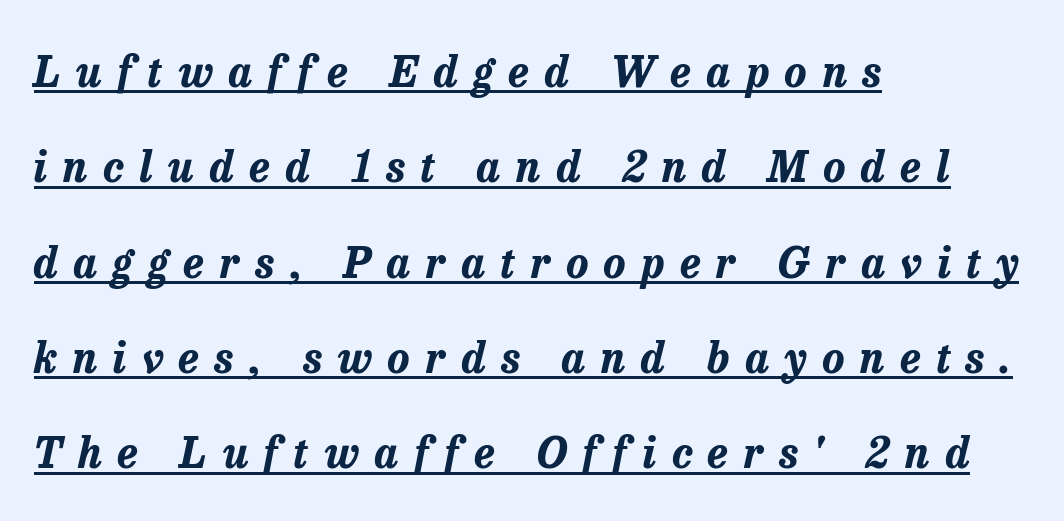
Q: Is the text bold? A: Yes.
Q: Is the text italic (slanted)? A: Yes, it leans right by about 13 degrees.
Q: Is the text underlined? A: Yes.
Q: How is the paragraph aligned? A: Left-aligned.
Q: Is the spacing between letters normal or unusually wide? A: Unusually wide.
Q: Is the spacing between lines tight, normal or loose? A: Loose.
Q: Width (condensed, normal, or wide)? A: Normal.
Q: Stroke contrast? A: Low.
Q: x-height? A: Medium.
Q: Monospaced? A: No.
